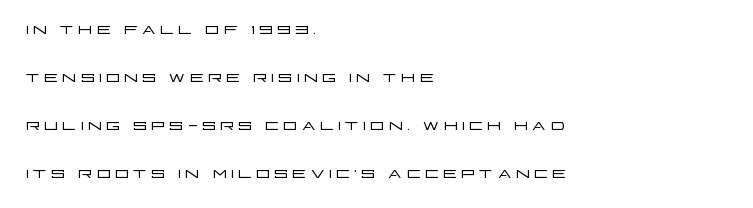
{"italic": "no", "bold": "no", "underline": "no", "align": "left", "line_spacing": "loose", "line_spacing_ratio": 2.08, "glyph_px": 23}
